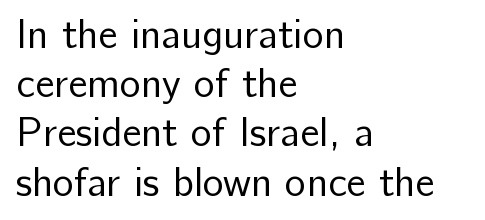
Q: Is the text bold? A: No.
Q: Is the text italic (slanted)? A: No, it is upright.
Q: Is the typeface a serif or a sans-serif typeface? A: Sans-serif.
Q: Is the text underlined? A: No.
Q: How is the paragraph aligned? A: Left-aligned.
Q: Is the spacing between letters normal or unusually wide? A: Normal.
Q: Width (condensed, normal, or wide)? A: Normal.
Q: Stroke contrast? A: Low.
Q: x-height? A: Medium.
Q: Monospaced? A: No.
